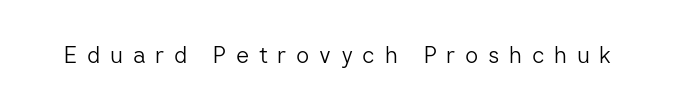
The image shows 23 px text type, upright; set unusually wide letter spacing (+0.42 em), not underlined.
